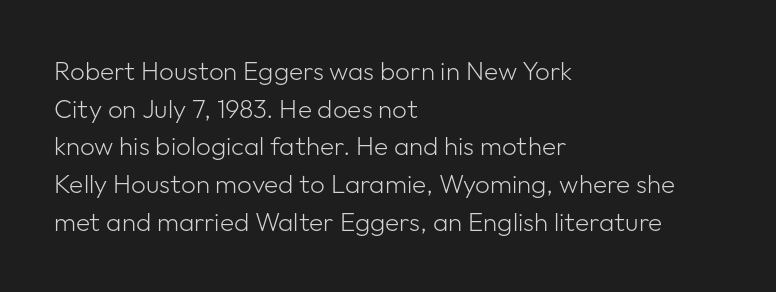
{"italic": "no", "bold": "no", "underline": "no", "align": "left", "line_spacing": "normal", "line_spacing_ratio": 1.45, "letter_spacing": "normal", "letter_spacing_em": 0.0, "glyph_px": 26}
